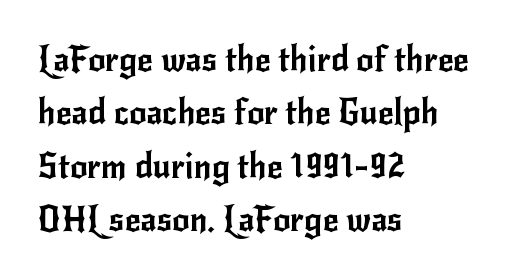
Has an underline been added? It has not. No feet cap the strokes, marking this as sans-serif type. This sample uses an upright cut, with every glyph sitting square on the baseline. Character widths vary here, with narrow letters taking less room than wide ones.
